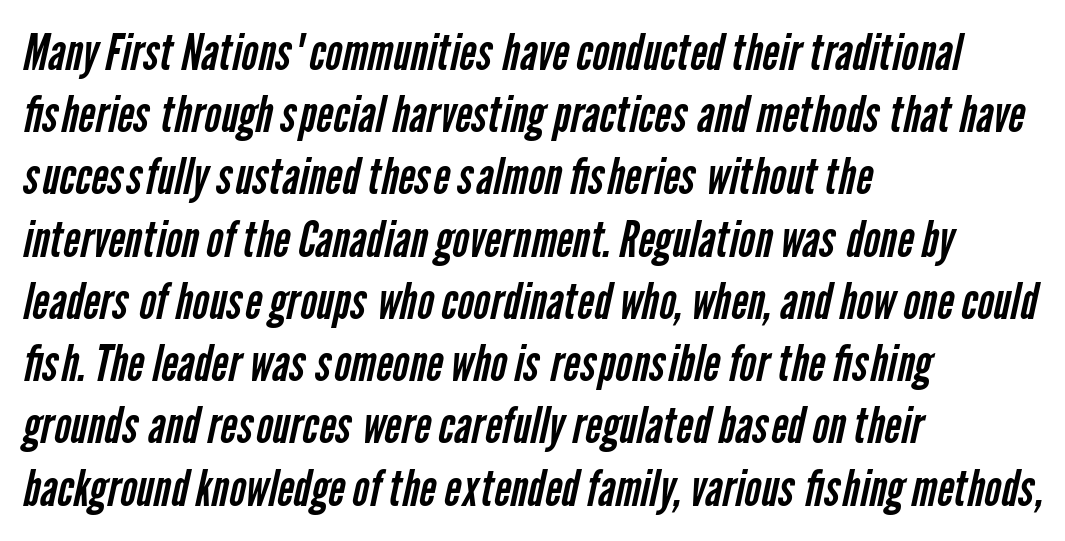
The image shows 51 px regular-weight, condensed sans-serif type; set left-aligned, line spacing 1.22x, normal letter spacing, not underlined; low stroke contrast and a medium x-height.
